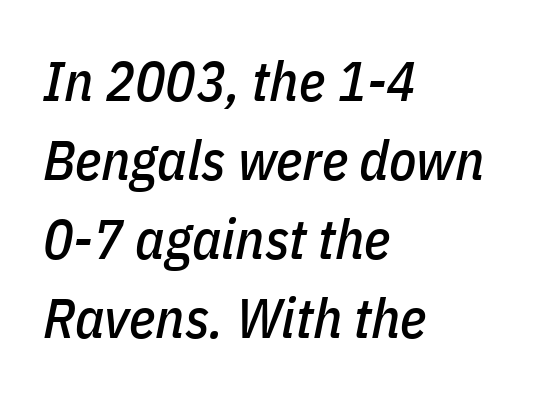
{"italic": "yes", "lean": "right", "slant_degrees": 11, "width": "condensed", "stroke_contrast": "low", "x_height": "medium", "monospaced": "no", "underline": "no", "align": "left", "line_spacing": "normal", "line_spacing_ratio": 1.41, "letter_spacing": "normal", "letter_spacing_em": 0.0, "glyph_px": 56}
